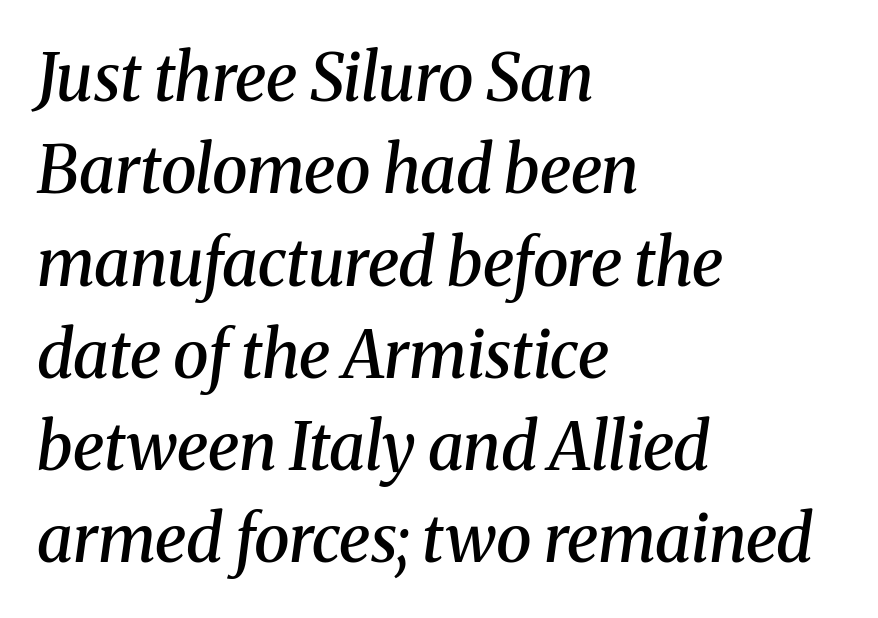
Q: Is the text bold? A: Semi-bold.
Q: Is the text italic (slanted)? A: Yes, it leans right by about 8 degrees.
Q: Is the typeface a serif or a sans-serif typeface? A: Serif.
Q: Is the text underlined? A: No.
Q: How is the paragraph aligned? A: Left-aligned.
Q: Is the spacing between letters normal or unusually wide? A: Normal.
Q: Is the spacing between lines tight, normal or loose? A: Normal.
Q: Width (condensed, normal, or wide)? A: Normal.
Q: Stroke contrast? A: Medium.
Q: x-height? A: Medium.
Q: Monospaced? A: No.
